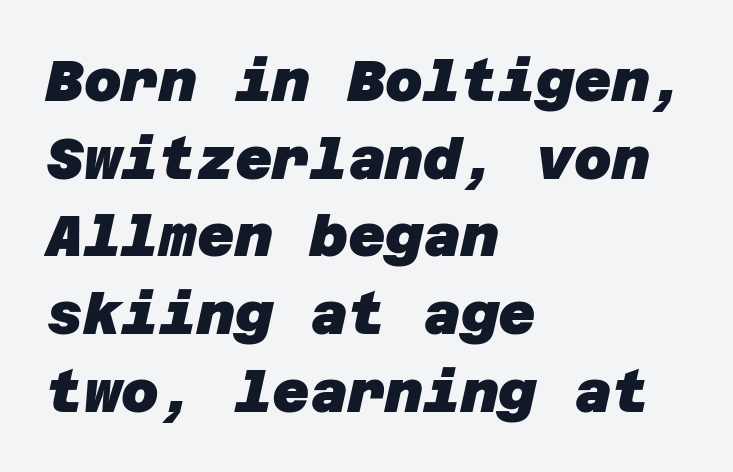
The image shows 58 px heavy sans-serif type; set left-aligned, normal line spacing (1.34x), normal letter spacing, not underlined; low stroke contrast and a large x-height.
